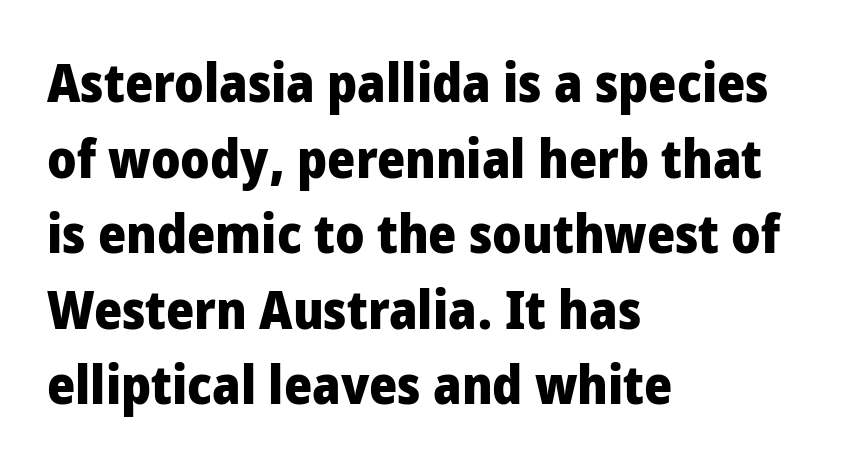
{"serif": "no", "italic": "no", "bold": "yes", "weight": "heavy", "width": "condensed", "stroke_contrast": "low", "x_height": "large", "monospaced": "no", "underline": "no", "align": "left", "line_spacing": "normal", "line_spacing_ratio": 1.4, "letter_spacing": "normal", "letter_spacing_em": 0.0, "glyph_px": 54}
